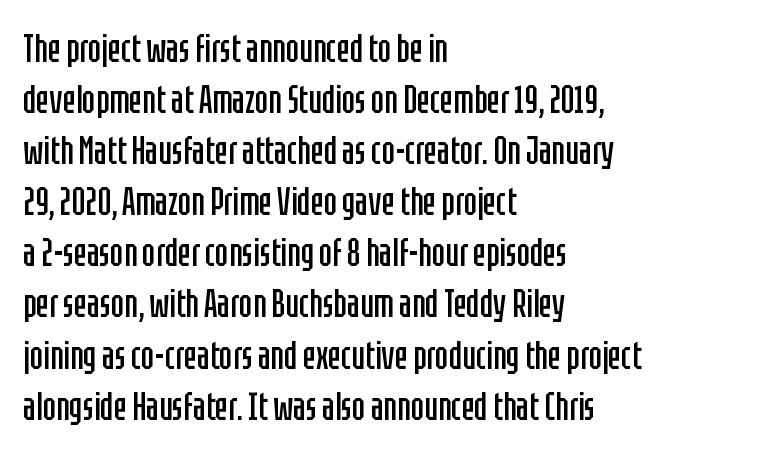
{"serif": "no", "italic": "no", "bold": "no", "weight": "regular", "width": "condensed", "stroke_contrast": "low", "x_height": "large", "monospaced": "no", "underline": "no", "align": "left", "line_spacing": "normal", "line_spacing_ratio": 1.31, "letter_spacing": "normal", "letter_spacing_em": 0.0, "glyph_px": 39}
